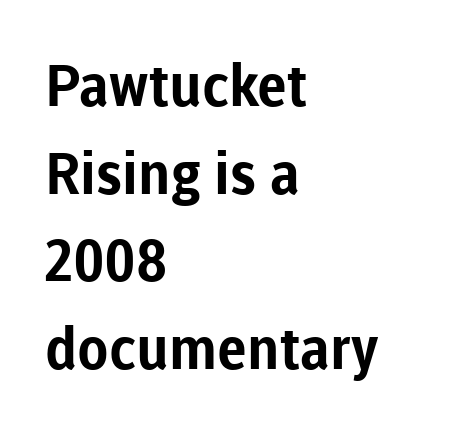
The image shows 58 px bold sans-serif type, upright; set left-aligned, normal line spacing (1.51x), normal letter spacing, not underlined; low stroke contrast and a medium x-height.
